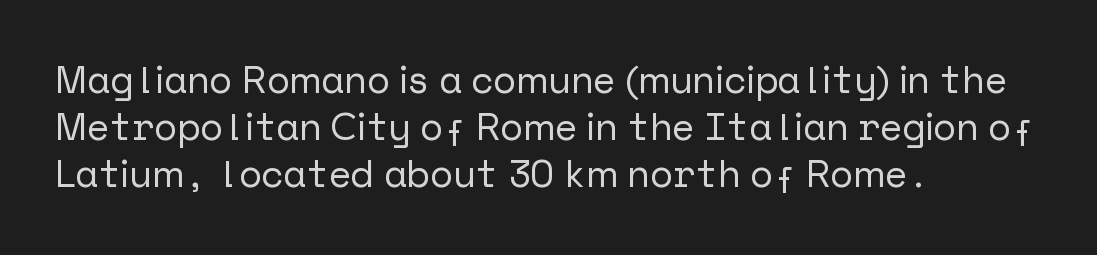
Q: Is the text italic (slanted)? A: No, it is upright.
Q: Is the typeface a serif or a sans-serif typeface? A: Sans-serif.
Q: Is the text underlined? A: No.
Q: How is the paragraph aligned? A: Left-aligned.
Q: Is the spacing between letters normal or unusually wide? A: Normal.
Q: Width (condensed, normal, or wide)? A: Normal.
Q: Stroke contrast? A: Low.
Q: x-height? A: Medium.
